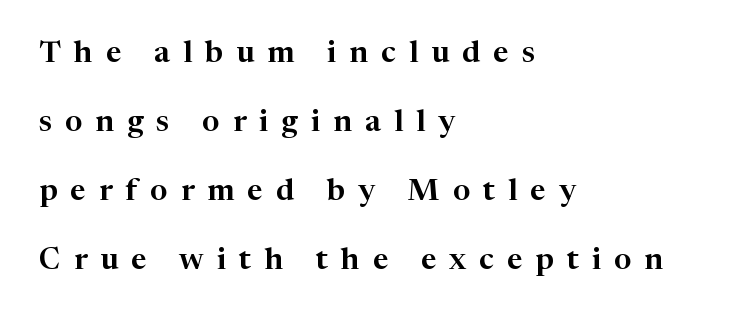
Rendered with straight, roman letterforms. Summary of vertical rhythm: relaxed, with wide interline spacing. The horizontal fit of the characters is loose and conspicuously gappy. Type without underlining. Classification — serif.
